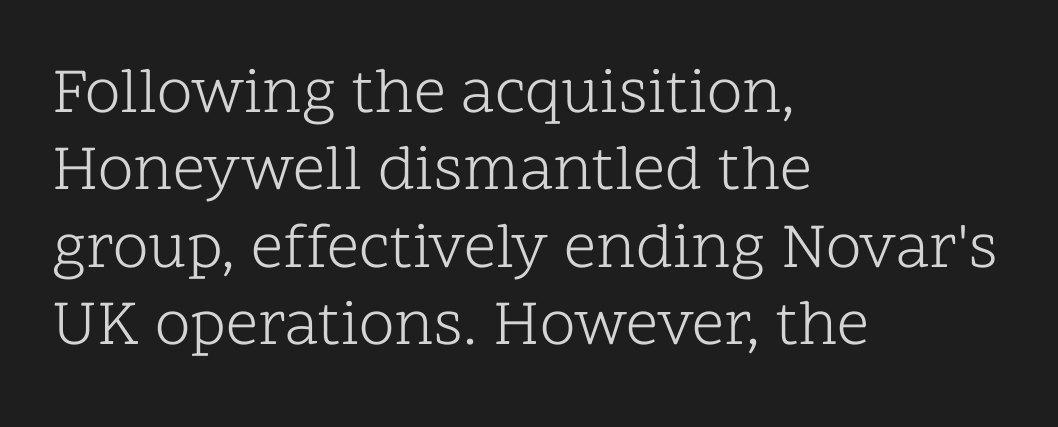
Here the designer chose a conventional face with non-uniform glyph widths. Yep, those are serifs on the letters. The ragged edge is on the right, which tells us the setting is flush left. Notice how the stems are strictly vertical — no italics here. Heaviness? Minimal to ordinary, like unemphasized prose. The zone under the glyphs is completely vacant.
